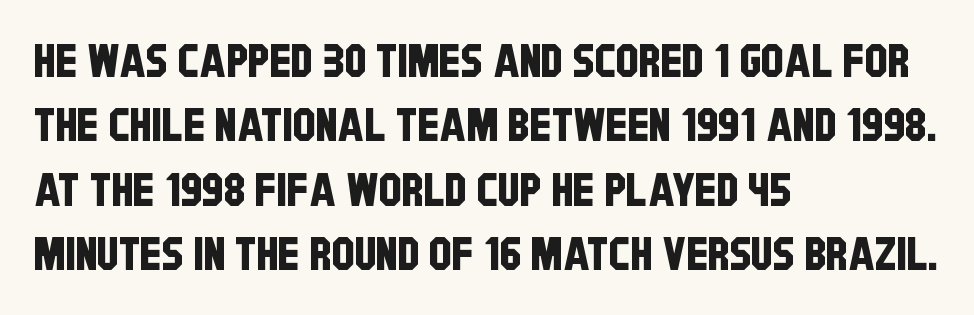
The image shows 46 px condensed sans-serif type; set left-aligned, normal line spacing (1.4x), normal letter spacing, not underlined; low stroke contrast and a large x-height.
